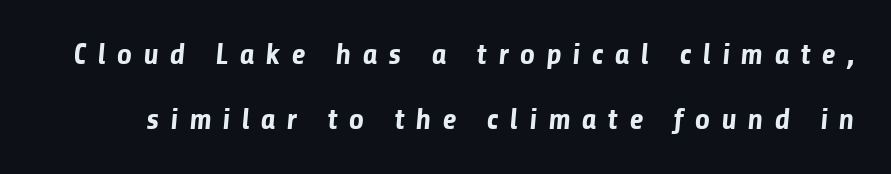
Each new line begins a long way beneath the previous one. Only glyphs here, with clear space below each row. In terms of letterform style, serifs are entirely absent. A full-strength bold gives these letters their thick strokes. Characters follow at a spacing far wider than the type designer built in. A typesetter would call this proportional, since set widths differ per character.
